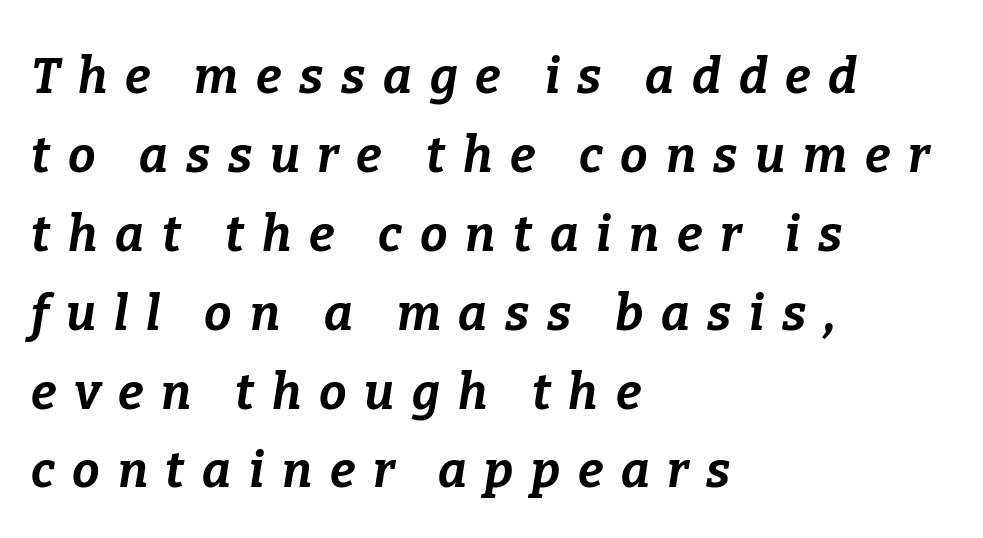
The image shows 49 px bold type, italic (leaning right); set left-aligned, normal line spacing (1.61x), unusually wide letter spacing (+0.36 em), not underlined; low stroke contrast and a medium x-height.
